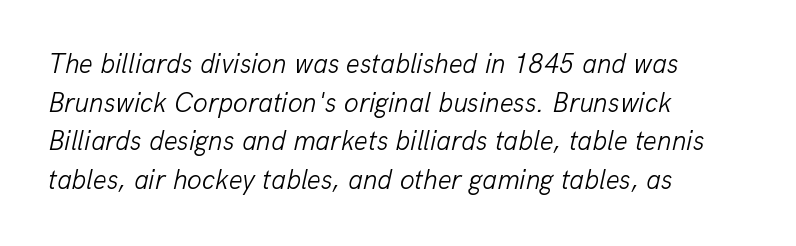
Q: Is the text bold? A: No.
Q: Is the text italic (slanted)? A: Yes, it leans right by about 13 degrees.
Q: Is the text underlined? A: No.
Q: How is the paragraph aligned? A: Left-aligned.
Q: Is the spacing between letters normal or unusually wide? A: Normal.
Q: Is the spacing between lines tight, normal or loose? A: Normal.
